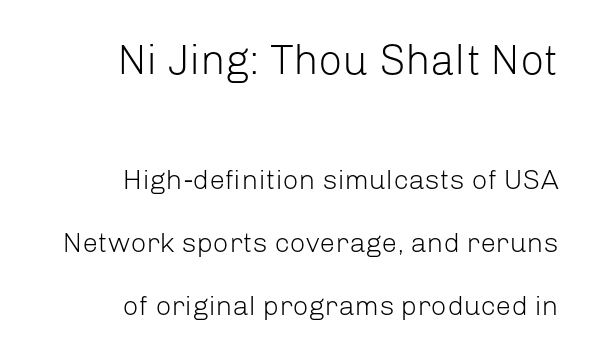
{"serif": "no", "italic": "no", "bold": "no", "weight": "light", "width": "normal", "stroke_contrast": "low", "x_height": "medium", "monospaced": "no", "underline": "no", "align": "right", "line_spacing": "loose", "line_spacing_ratio": 2.25, "letter_spacing": "normal", "letter_spacing_em": 0.0, "larger_block": "first", "size_ratio": 1.5, "glyph_px": 42}
